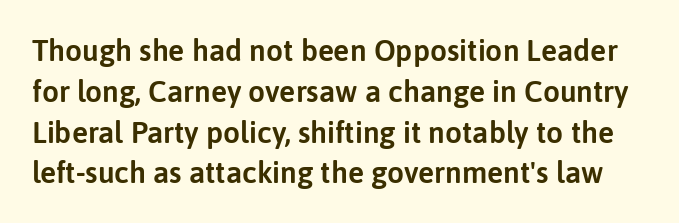
The image shows 30 px sans-serif type, upright; set normal line spacing (1.36x), normal letter spacing, not underlined; low stroke contrast and a medium x-height.
